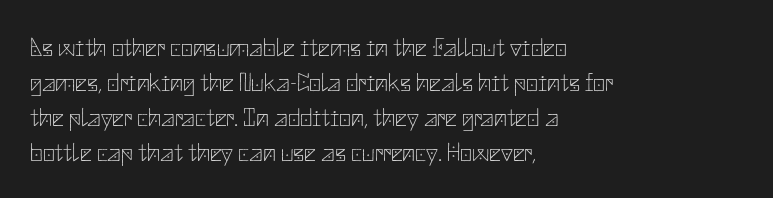
The image shows 26 px text type, upright; set left-aligned, normal line spacing (1.35x), normal letter spacing, not underlined.
